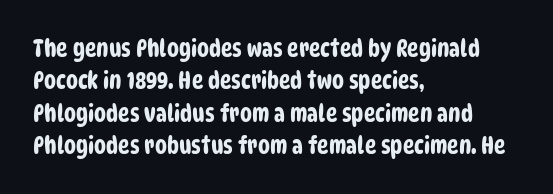
The image shows 24 px text type; set left-aligned, normal line spacing (1.35x), normal letter spacing, not underlined.
